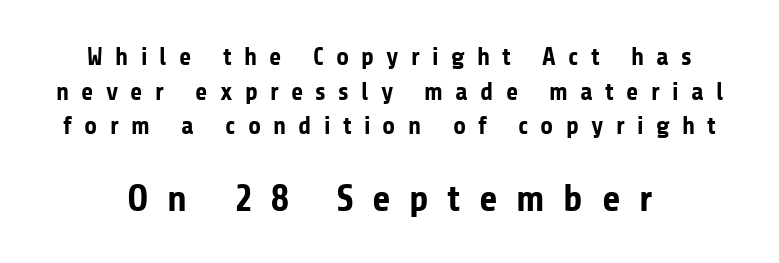
Posture: vertical. A sans-serif font was chosen for this passage. These words are printed bold, with thick strokes throughout. You get the small type first, then a jump to larger type. A typesetter would call this proportional, since set widths differ per character.
